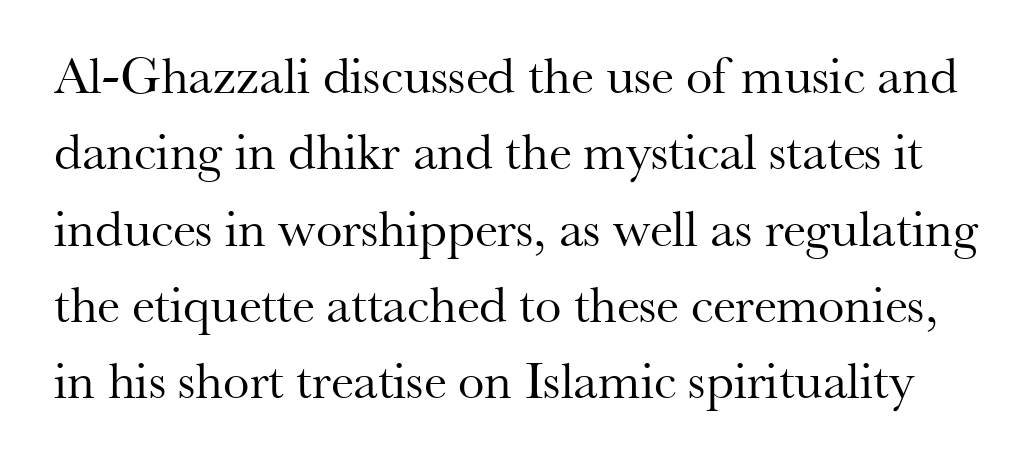
The image shows 53 px regular-weight serif type, upright; set normal line spacing (1.44x), normal letter spacing, not underlined; medium stroke contrast and a small x-height.
